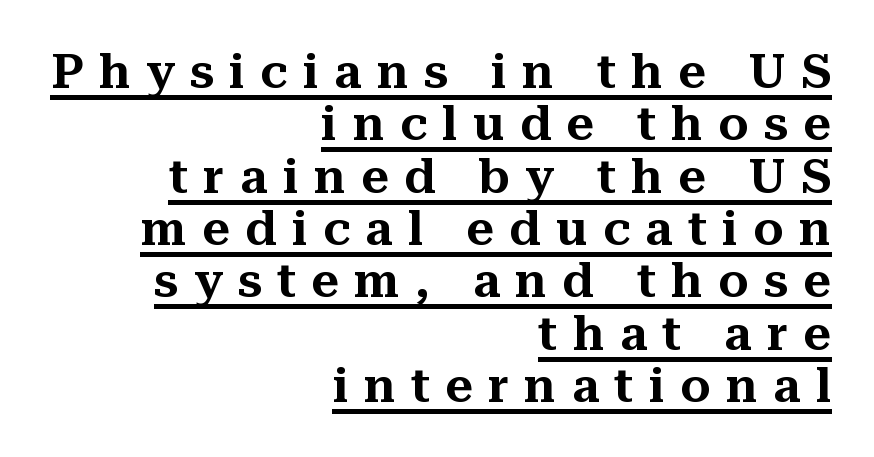
{"serif": "yes", "italic": "no", "width": "normal", "stroke_contrast": "medium", "x_height": "medium", "monospaced": "no", "underline": "yes", "align": "right", "line_spacing": "tight", "line_spacing_ratio": 1.09, "letter_spacing": "wide", "letter_spacing_em": 0.32, "glyph_px": 48}
